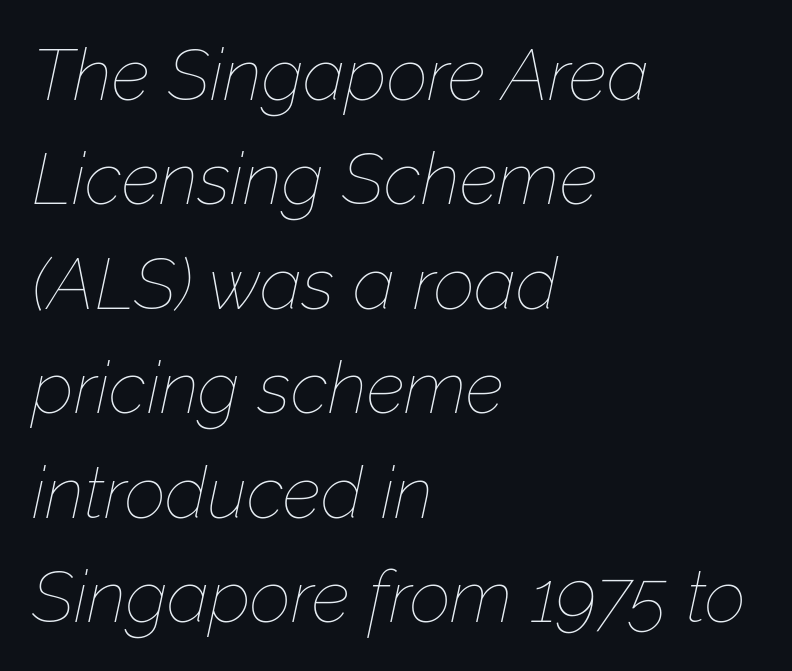
In terms of leading, this rendering sits right in the middle. Counters stay open thanks to moderate or lighter strokes. The gaps between neighbouring characters are ordinary and unremarkable. The passage is arranged the way most books set body copy — flush left. Rule under the text: the space is simply empty.
